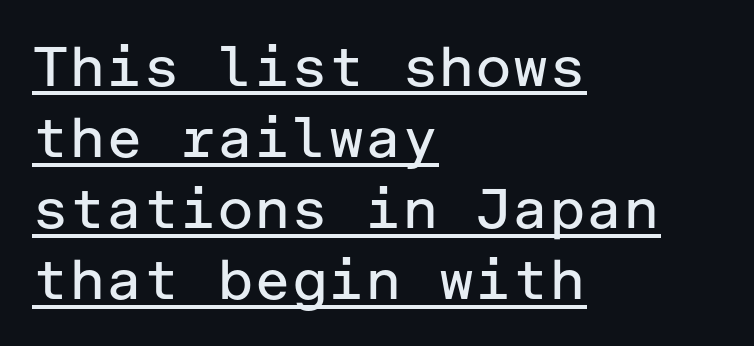
Evenly set lines give the paragraph a standard silhouette. Tracking here is standard; glyphs follow each other at the usual distance. Is there an underline? Yes — a line sits under the letters. You can tell from the bare stems that sans-serif type was used. Stroke mass is kept to a normal reading level or below. Where is the straight margin? On the left.
